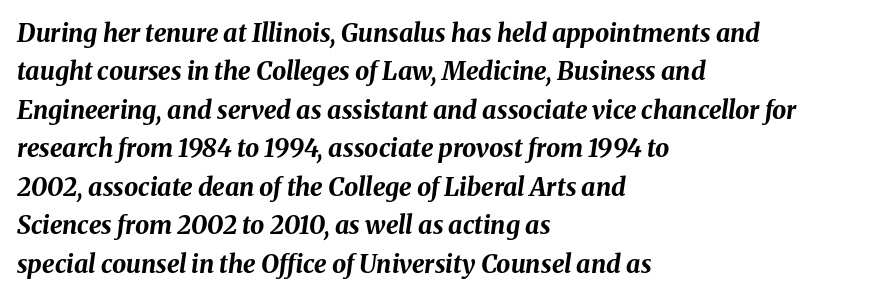
Nobody drew a line under any word here. The glyphs have the mass of a bold cut. The paragraph shown leans on its left margin. Each new line begins a customary step beneath the previous one. Tracking value appears to be zero — textbook default spacing. It's the slanting kind of type.
